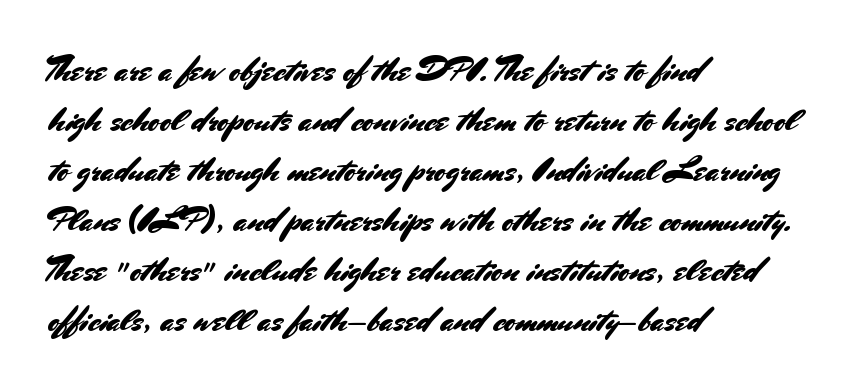
The image shows 34 px sans-serif type; set left-aligned, normal line spacing (1.47x), normal letter spacing, not underlined; medium stroke contrast and a small x-height.
